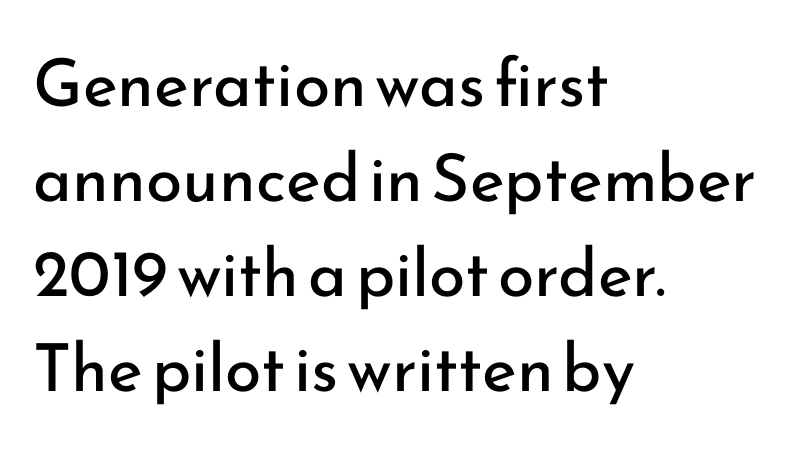
Serifs: no, the terminals of the letterforms are clean. The weight tops out at a normal text grade. Glance below the letters and you will spot only blank space. Interline gaps are of average width in this sample. The axis of the letterforms is exactly vertical. Glyph-to-glyph distance matches everyday printed text.
